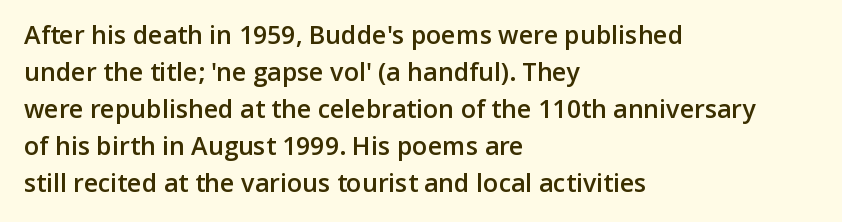
Posture: upright roman. The string is rendered with underlining switched off. Layout note: lines flush left. The line texture is even and compact thanks to regular tracking.
